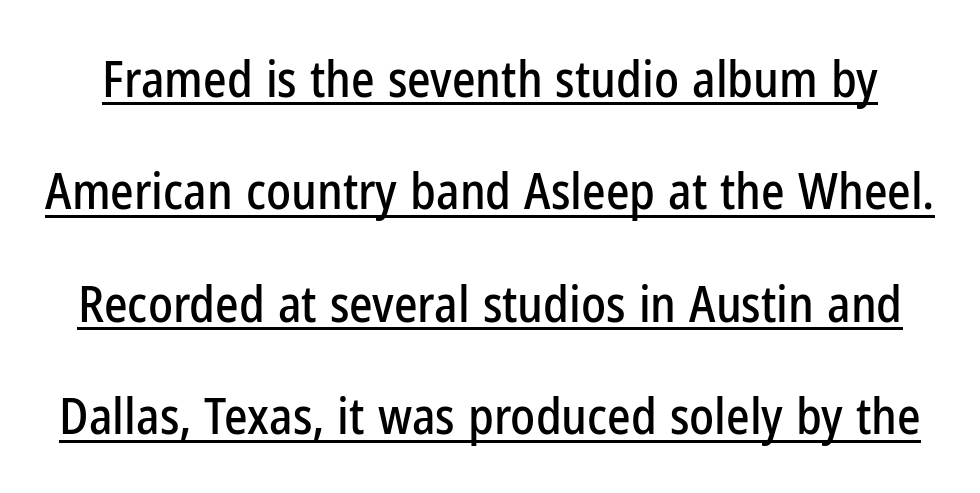
The image shows 50 px condensed sans-serif type, upright; set loose line spacing (2.25x), normal letter spacing, underlined; low stroke contrast and a medium x-height.
